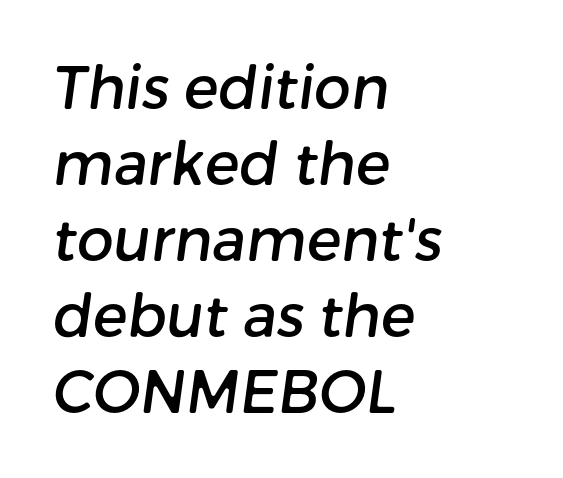
The image shows 58 px sans-serif type; set left-aligned, normal line spacing (1.31x), normal letter spacing, not underlined; low stroke contrast and a medium x-height.
